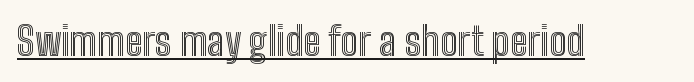
{"italic": "no", "width": "condensed", "x_height": "medium", "monospaced": "no", "underline": "yes", "letter_spacing": "normal", "letter_spacing_em": 0.0, "glyph_px": 39}
